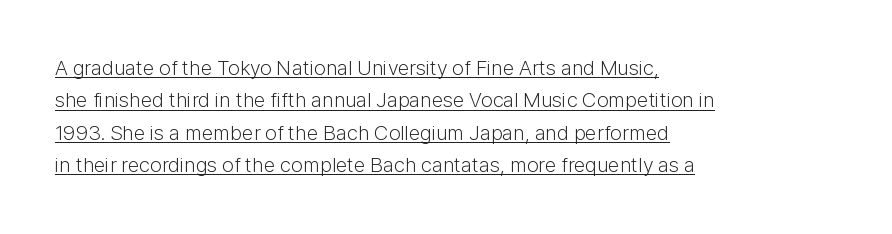
Q: Is the text bold? A: No.
Q: Is the text italic (slanted)? A: No, it is upright.
Q: Is the text underlined? A: Yes.
Q: How is the paragraph aligned? A: Left-aligned.
Q: Is the spacing between letters normal or unusually wide? A: Normal.
Q: Is the spacing between lines tight, normal or loose? A: Normal.
